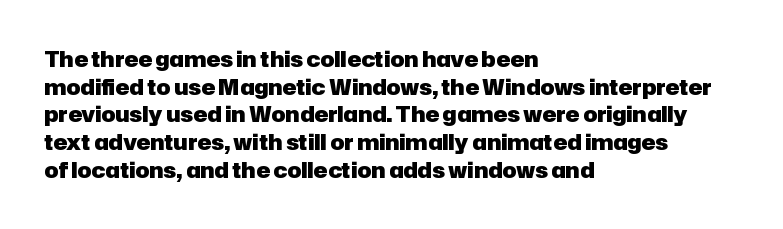
The image shows 21 px bold type, upright; set left-aligned, normal line spacing (1.32x), normal letter spacing, not underlined.
